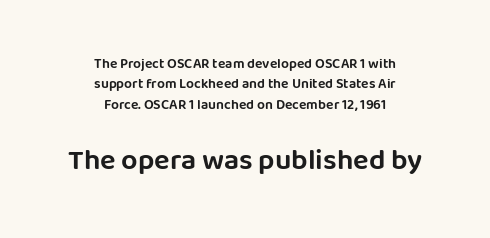
Grotesque or geometric, the face here clearly has no serifs. The face used here appears at its bigger size in the lower chunk. Think of a printed novel: that variable character pitch is what you see here. Nothing unusual about the tracking: characters are spaced as the font intends. The rows are spaced the way most documents space them.
